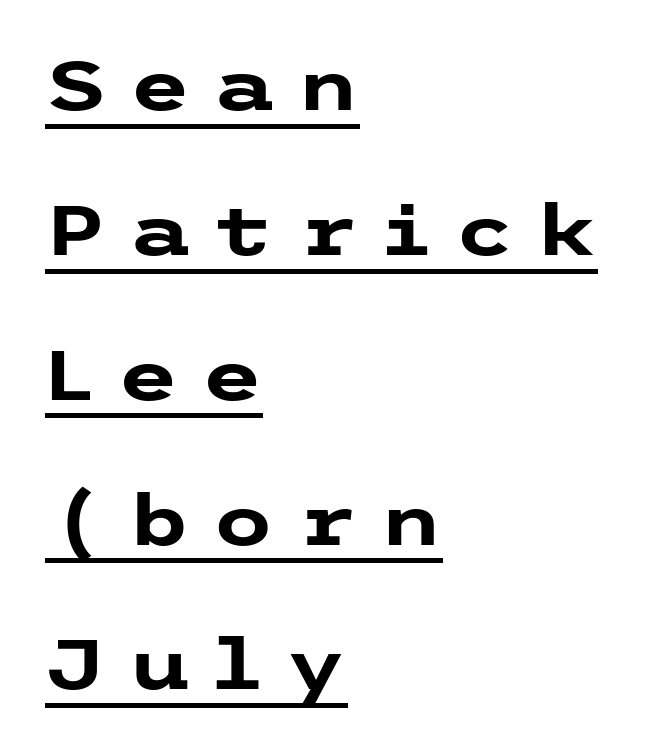
The image shows 71 px heavy, wide sans-serif type, upright; set left-aligned, loose line spacing (2.04x), unusually wide letter spacing (+0.31 em), underlined; low stroke contrast and a medium x-height.
